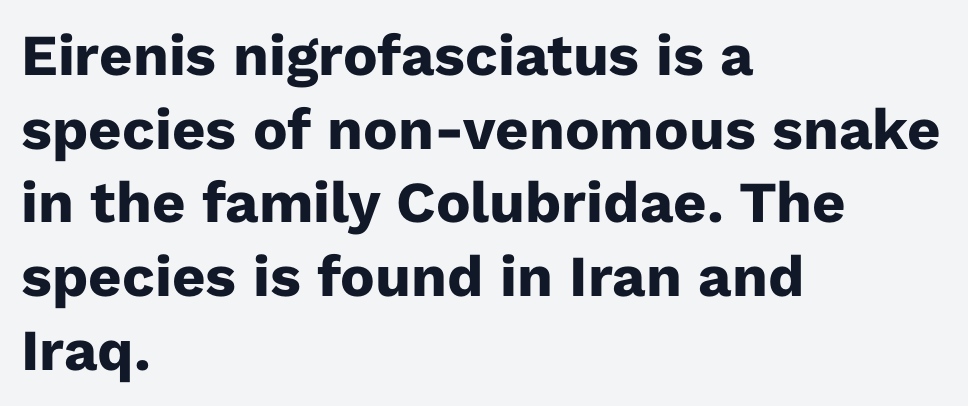
These lines are composed in type without serifs. How would I describe the line gaps? Plain and ordinary. The passage is arranged the way most books set body copy — flush left. Look at the tracking — it's just the regular setting, nothing added. Rendered with straight, roman letterforms. Plenty of ink on the page — the face is bold.
